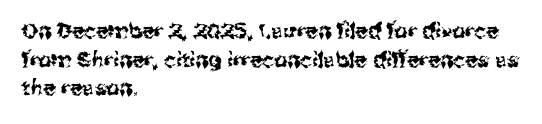
The image shows 21 px text type, upright; set left-aligned, normal line spacing (1.36x), normal letter spacing, not underlined.
